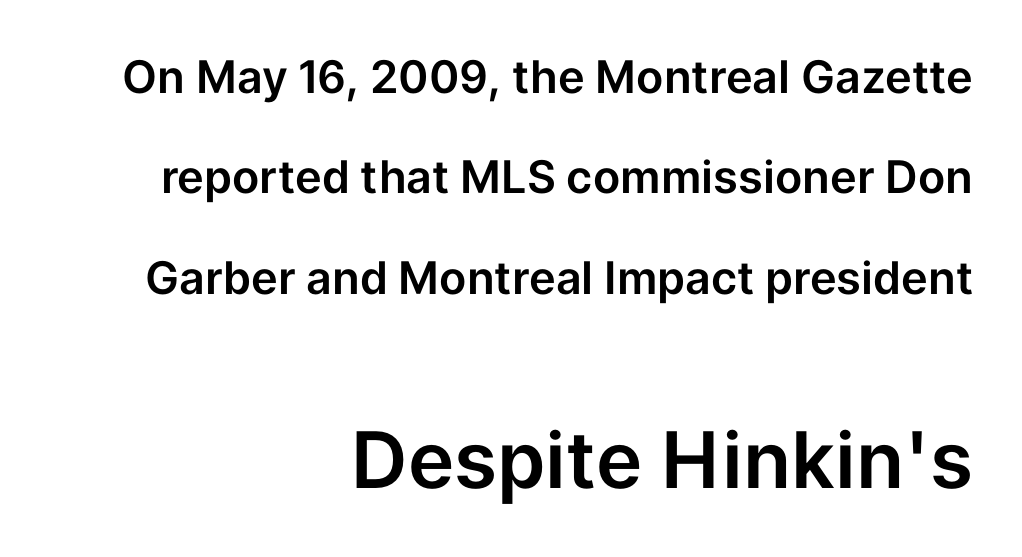
Q: Is the text italic (slanted)? A: No, it is upright.
Q: Is the typeface a serif or a sans-serif typeface? A: Sans-serif.
Q: Is the text underlined? A: No.
Q: How is the paragraph aligned? A: Right-aligned.
Q: Is the spacing between letters normal or unusually wide? A: Normal.
Q: Is the spacing between lines tight, normal or loose? A: Loose.
Q: Which block of text is set in a larger size, the first (top) or the second (bottom)? A: The second (bottom) one.
Q: Width (condensed, normal, or wide)? A: Normal.
Q: Stroke contrast? A: Low.
Q: x-height? A: Medium.
Q: Monospaced? A: No.
